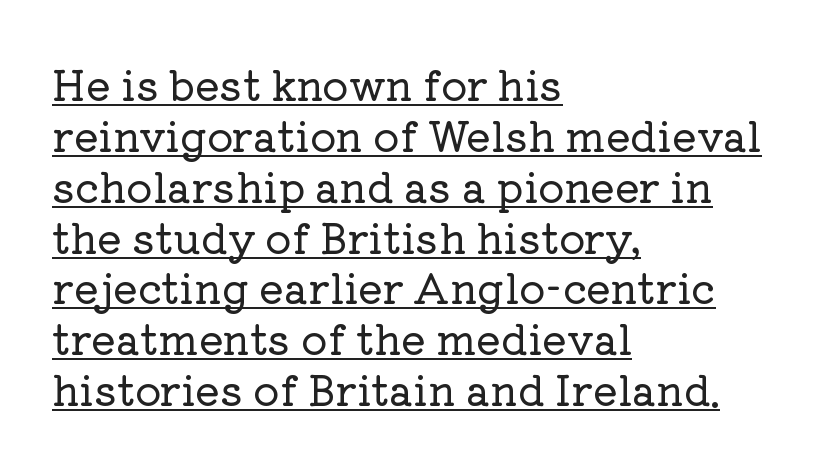
Stroke terminals: seriffed. Do the characters align in a grid? No, the font is proportional. The type sits square on the baseline with zero lean. Is there an underline? Yes — a line sits under the letters. Characters follow at the spacing the type designer built in. A student would call this left alignment; a typographer would say flush left, rag right.
